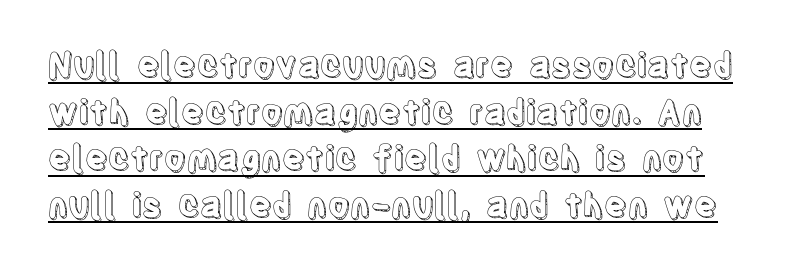
{"italic": "no", "width": "condensed", "x_height": "large", "monospaced": "no", "underline": "yes", "line_spacing": "normal", "line_spacing_ratio": 1.37, "letter_spacing": "normal", "letter_spacing_em": 0.0, "glyph_px": 34}
